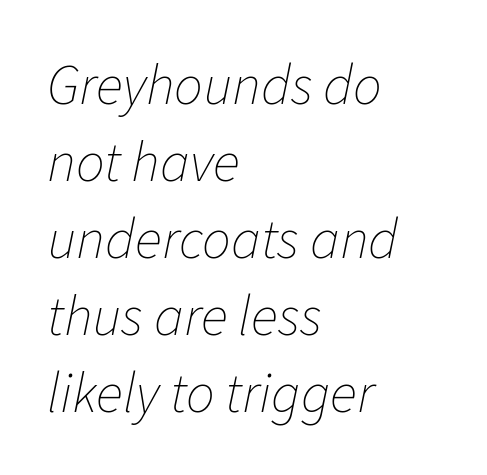
No extra tracking has been applied to these lines. The letters are slanted; this is an italic face. Stems and bowls with no extra thickness — not bold. The designer left line spacing at the default. Beneath every word, the page is bare.
